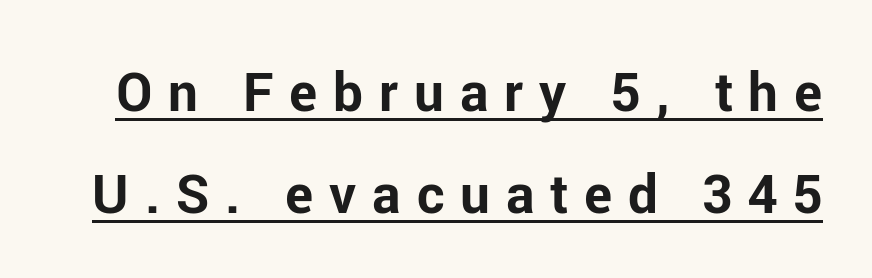
{"serif": "no", "italic": "no", "bold": "yes", "weight": "bold", "width": "normal", "stroke_contrast": "low", "x_height": "medium", "monospaced": "no", "underline": "yes", "line_spacing": "loose", "line_spacing_ratio": 1.92, "letter_spacing": "wide", "letter_spacing_em": 0.3, "glyph_px": 53}
